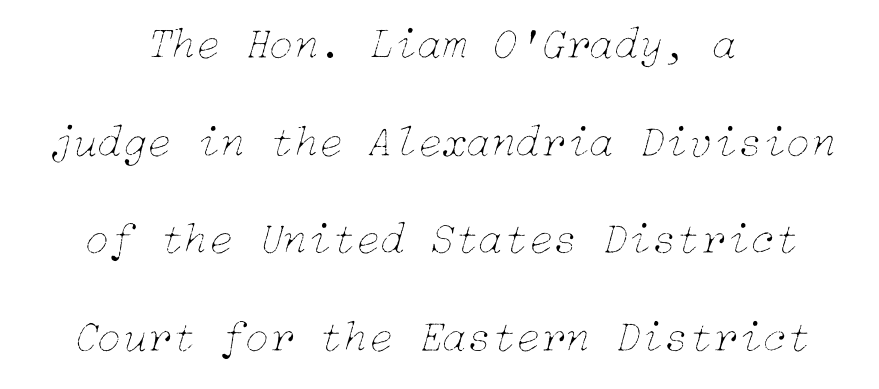
{"italic": "yes", "lean": "right", "slant_degrees": 15, "bold": "no", "weight": "thin", "width": "normal", "stroke_contrast": "low", "x_height": "medium", "underline": "no", "align": "center", "line_spacing": "loose", "line_spacing_ratio": 2.17, "letter_spacing": "normal", "letter_spacing_em": 0.0, "glyph_px": 45}
